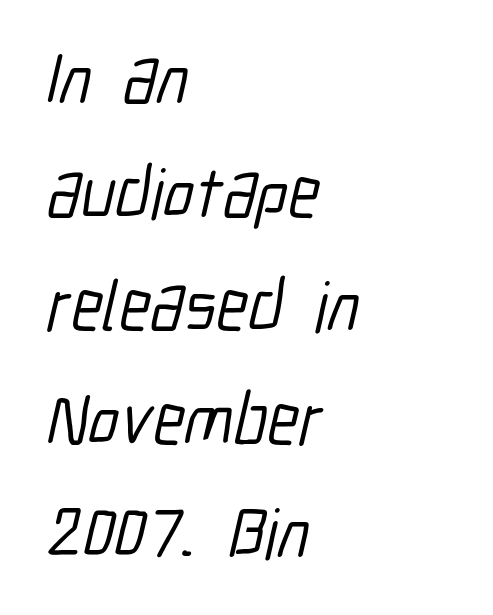
Q: Is the typeface a serif or a sans-serif typeface? A: Sans-serif.
Q: Is the text underlined? A: No.
Q: How is the paragraph aligned? A: Left-aligned.
Q: Is the spacing between letters normal or unusually wide? A: Normal.
Q: Is the spacing between lines tight, normal or loose? A: Normal.
Q: Width (condensed, normal, or wide)? A: Condensed.
Q: Stroke contrast? A: Low.
Q: x-height? A: Medium.
Q: Monospaced? A: No.
